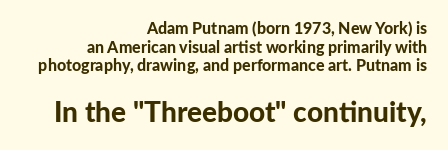
These lines were composed using upright roman letters. These lines are rendered in a variable-pitch font. Default kerning and tracking; the words read as compact shapes. Visually the block forms a straight wall on the right and a jagged coastline on the left. Grotesque or geometric, the face here clearly has no serifs.
